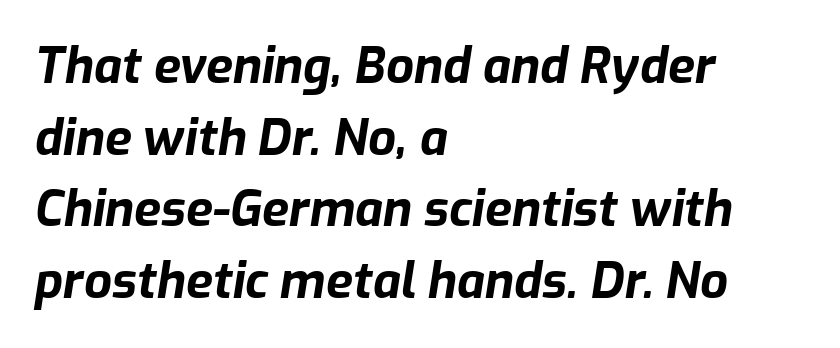
Q: Is the text bold? A: Yes.
Q: Is the text italic (slanted)? A: Yes, it leans right by about 9 degrees.
Q: Is the text underlined? A: No.
Q: How is the paragraph aligned? A: Left-aligned.
Q: Is the spacing between letters normal or unusually wide? A: Normal.
Q: Is the spacing between lines tight, normal or loose? A: Normal.
Q: Width (condensed, normal, or wide)? A: Normal.
Q: Stroke contrast? A: Low.
Q: x-height? A: Medium.
Q: Monospaced? A: No.
